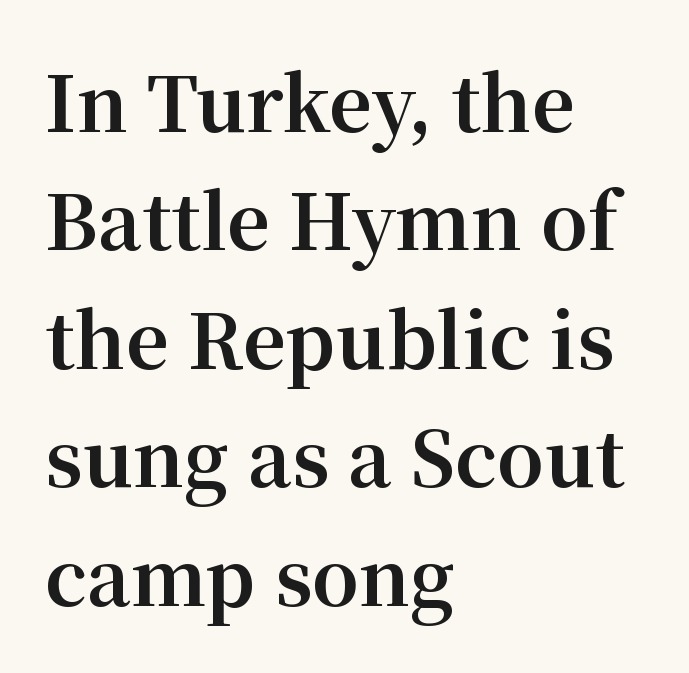
{"serif": "yes", "italic": "no", "bold": "yes", "weight": "bold", "width": "normal", "stroke_contrast": "medium", "x_height": "medium", "monospaced": "no", "underline": "no", "align": "left", "line_spacing": "normal", "line_spacing_ratio": 1.58, "letter_spacing": "normal", "letter_spacing_em": 0.0, "glyph_px": 75}
